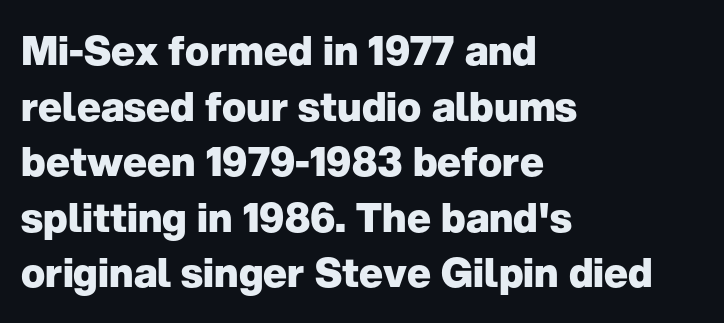
The image shows 40 px heavy sans-serif type, upright; set left-aligned, normal line spacing (1.39x), normal letter spacing, not underlined; low stroke contrast and a medium x-height.
